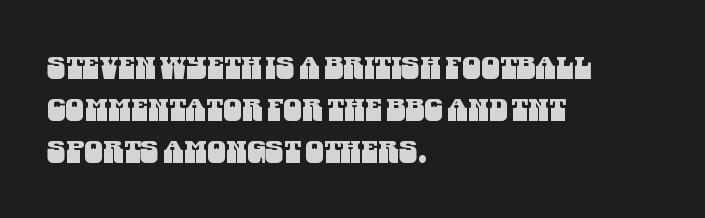
Q: Is the typeface a serif or a sans-serif typeface? A: Sans-serif.
Q: Is the text underlined? A: No.
Q: How is the paragraph aligned? A: Left-aligned.
Q: Is the spacing between letters normal or unusually wide? A: Normal.
Q: Is the spacing between lines tight, normal or loose? A: Normal.
Q: Width (condensed, normal, or wide)? A: Condensed.
Q: Stroke contrast? A: Medium.
Q: x-height? A: Large.
Q: Monospaced? A: No.
